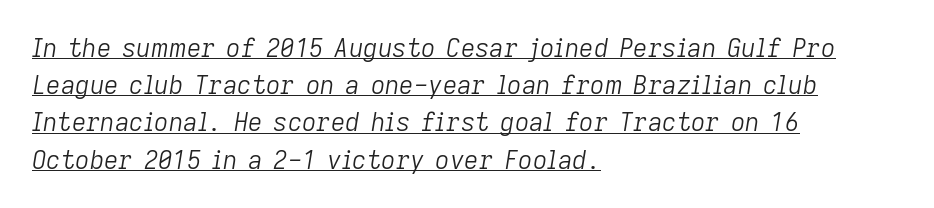
Each line starts at the same left margin while the right side varies. There's an unmistakable incline to the writing here. This is not heavy type; no bold has been used. Successive baselines arrive at the customary interval. The rendering uses the underline text-decoration.
